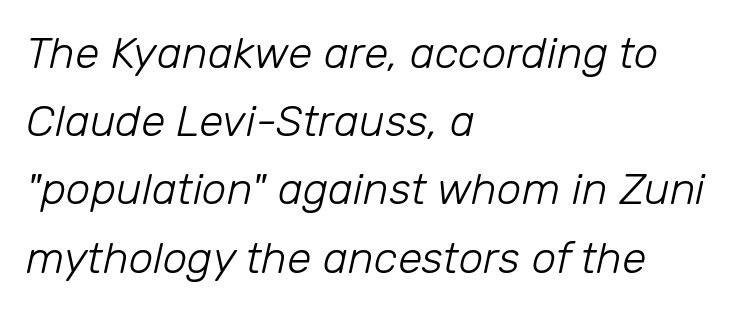
{"italic": "yes", "lean": "right", "slant_degrees": 12, "bold": "no", "weight": "light", "width": "normal", "stroke_contrast": "low", "x_height": "medium", "monospaced": "no", "underline": "no", "align": "left", "line_spacing": "normal", "line_spacing_ratio": 1.55, "letter_spacing": "normal", "letter_spacing_em": 0.0, "glyph_px": 44}
